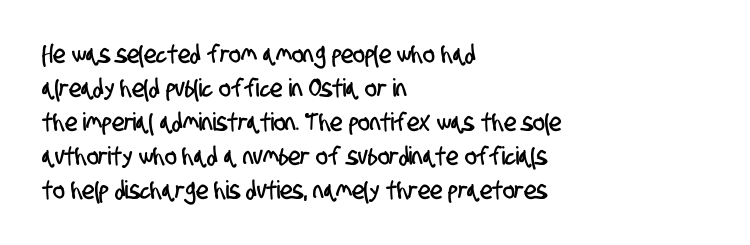
The paragraph shown leans on its left margin. Short note: letters normally spaced. Unmarked baselines from the first word to the last. Line spacing here is normal.
